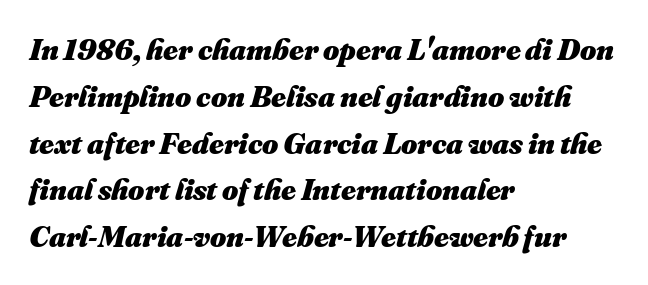
Look at the stroke-to-counter ratio: heavy, a bold. Baseline-to-baseline distance is the conventional proportion of letter height. Horizontal alignment here is leftward, the default for most running prose. Anything drawn beneath the words? Only blank space.
